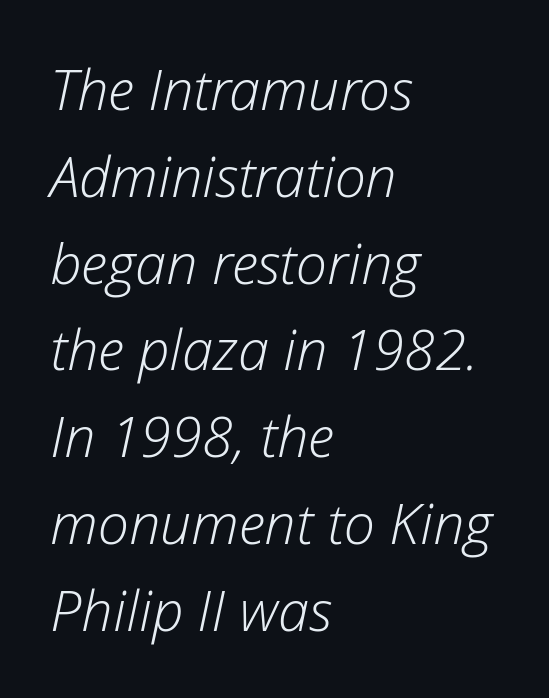
The image shows 56 px light type, italic (leaning right); set left-aligned, normal line spacing (1.55x), normal letter spacing, not underlined; low stroke contrast and a medium x-height.
